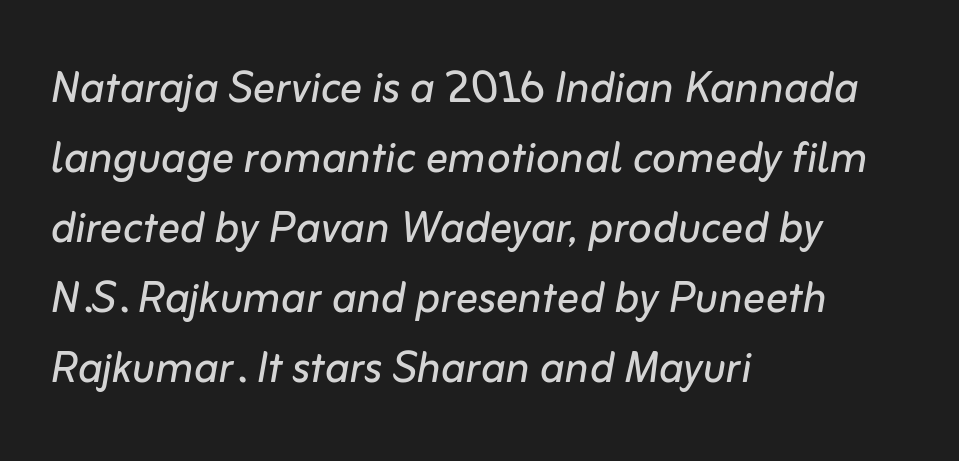
Q: Is the text bold? A: No.
Q: Is the text italic (slanted)? A: Yes, it leans right by about 10 degrees.
Q: Is the text underlined? A: No.
Q: How is the paragraph aligned? A: Left-aligned.
Q: Is the spacing between letters normal or unusually wide? A: Normal.
Q: Is the spacing between lines tight, normal or loose? A: Normal.
Q: Width (condensed, normal, or wide)? A: Normal.
Q: Stroke contrast? A: Low.
Q: x-height? A: Medium.
Q: Monospaced? A: No.
